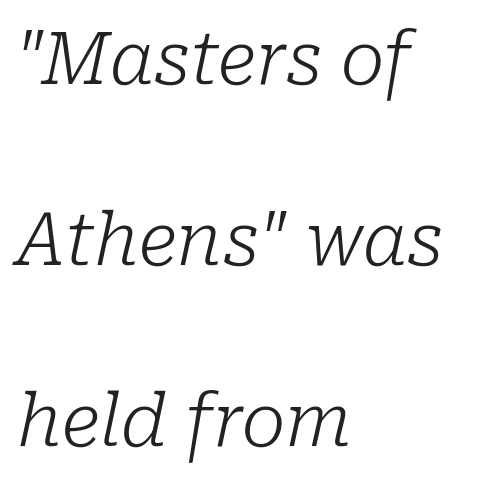
The image shows 73 px light serif type, italic (leaning right); set left-aligned, loose line spacing (2.48x), normal letter spacing, not underlined; low stroke contrast and a medium x-height.
